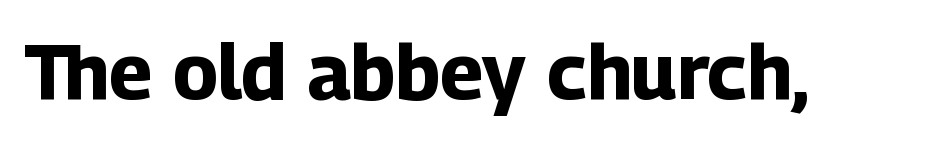
The image shows 77 px bold sans-serif type, upright; set normal letter spacing, not underlined; low stroke contrast and a medium x-height.
